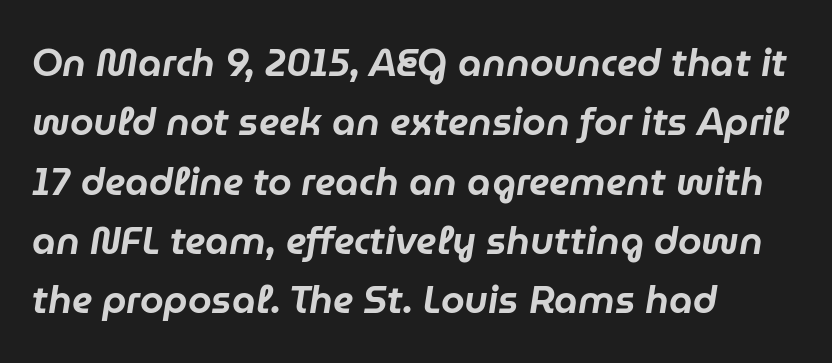
Q: Is the text italic (slanted)? A: Yes, it leans right by about 9 degrees.
Q: Is the text underlined? A: No.
Q: How is the paragraph aligned? A: Left-aligned.
Q: Is the spacing between letters normal or unusually wide? A: Normal.
Q: Is the spacing between lines tight, normal or loose? A: Normal.
Q: Width (condensed, normal, or wide)? A: Normal.
Q: Stroke contrast? A: Low.
Q: x-height? A: Medium.
Q: Monospaced? A: No.
